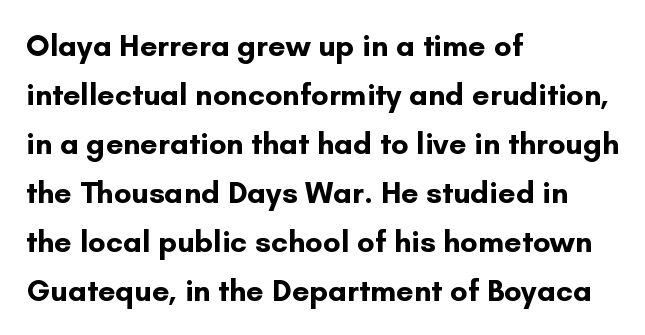
The image shows 31 px bold sans-serif type, upright; set left-aligned, normal line spacing (1.58x), normal letter spacing, not underlined; low stroke contrast and a small x-height.
